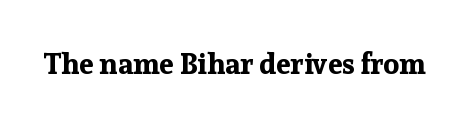
Think of a printed novel: that variable character pitch is what you see here. You can tell from the footed stems that serif type was used. What weight is shown? A full bold with thick strokes. Unmarked baselines from the first word to the last. Ordinary non-slanted type is in use. There is no visible air inserted between adjacent glyphs.
